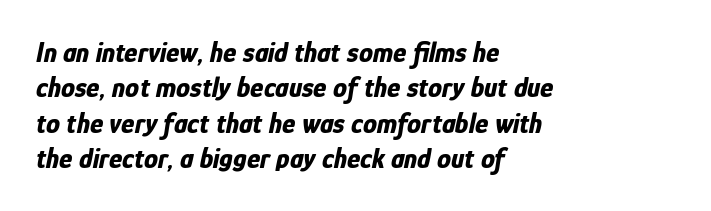
{"italic": "yes", "lean": "right", "slant_degrees": 12, "bold": "yes", "weight": "bold", "width": "condensed", "stroke_contrast": "low", "x_height": "medium", "monospaced": "no", "underline": "no", "align": "left", "line_spacing": "normal", "line_spacing_ratio": 1.26, "letter_spacing": "normal", "letter_spacing_em": 0.0, "glyph_px": 28}
